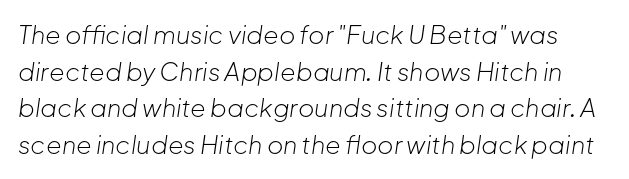
{"italic": "yes", "lean": "right", "slant_degrees": 8, "bold": "no", "underline": "no", "line_spacing": "normal", "line_spacing_ratio": 1.47, "letter_spacing": "normal", "letter_spacing_em": 0.0, "glyph_px": 25}
